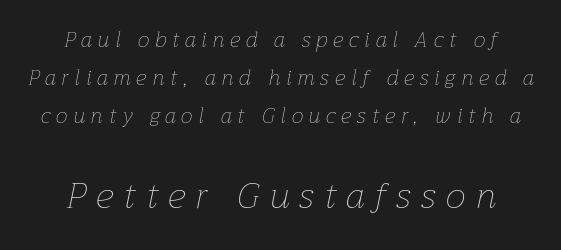
No letter is thick-stroked: the sample isn't bold. Teacher's note: observe the equal gaps on both sides — that is centered alignment. The emphasis by scale lands on block number two, below. Each letter keeps its own natural width here, so spacing adapts to shape. Descender tails drop into unmarked territory.
